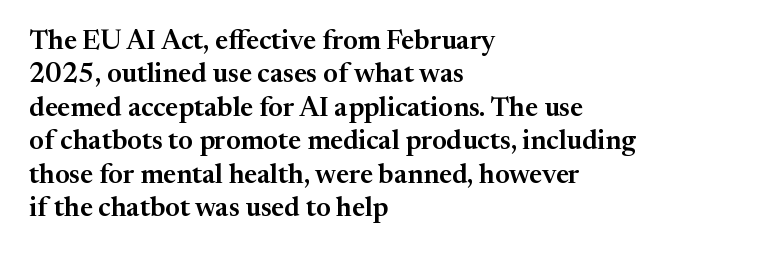
The specimen reads as upright at a glance. The words here are not underlined. Horizontal alignment here is leftward, the default for most running prose. The gaps between neighbouring characters are ordinary and unremarkable.
